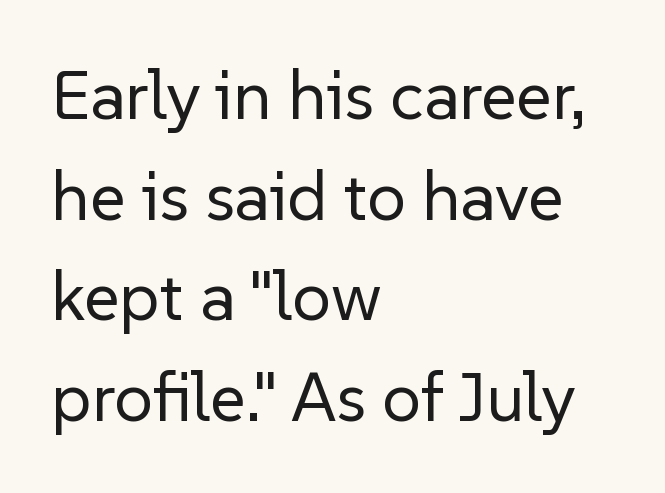
{"serif": "no", "italic": "no", "bold": "no", "weight": "regular", "width": "normal", "stroke_contrast": "low", "x_height": "medium", "monospaced": "no", "underline": "no", "align": "left", "line_spacing": "normal", "line_spacing_ratio": 1.46, "letter_spacing": "normal", "letter_spacing_em": 0.0, "glyph_px": 69}
